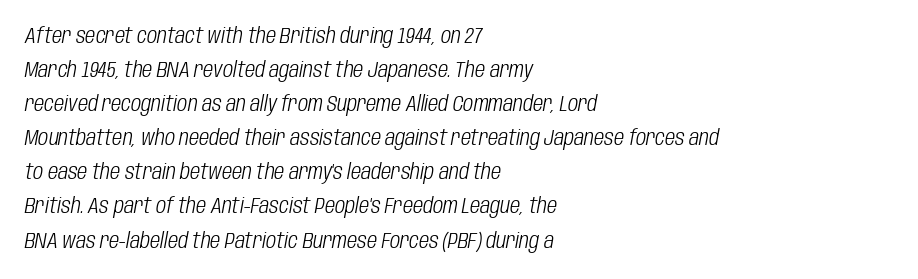
Q: Is the text bold? A: No.
Q: Is the text italic (slanted)? A: Yes, it leans right by about 10 degrees.
Q: Is the text underlined? A: No.
Q: How is the paragraph aligned? A: Left-aligned.
Q: Is the spacing between letters normal or unusually wide? A: Normal.
Q: Is the spacing between lines tight, normal or loose? A: Normal.
